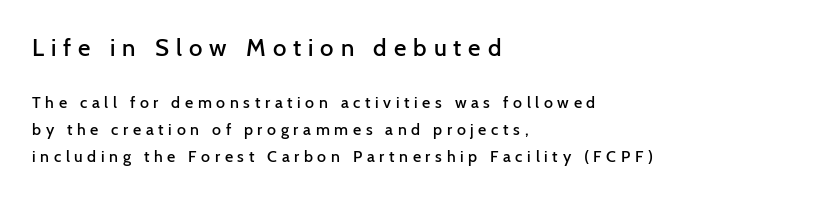
{"italic": "no", "bold": "semi", "underline": "no", "align": "left", "line_spacing": "normal", "line_spacing_ratio": 1.69, "letter_spacing": "wide", "letter_spacing_em": 0.29, "larger_block": "first", "size_ratio": 1.5, "glyph_px": 24}
